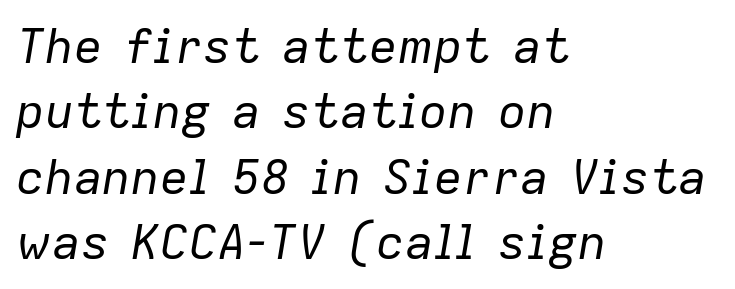
{"italic": "yes", "lean": "right", "slant_degrees": 9, "bold": "no", "weight": "regular", "width": "normal", "stroke_contrast": "low", "x_height": "medium", "monospaced": "no", "underline": "no", "align": "left", "line_spacing": "normal", "line_spacing_ratio": 1.36, "letter_spacing": "normal", "letter_spacing_em": 0.0, "glyph_px": 48}
